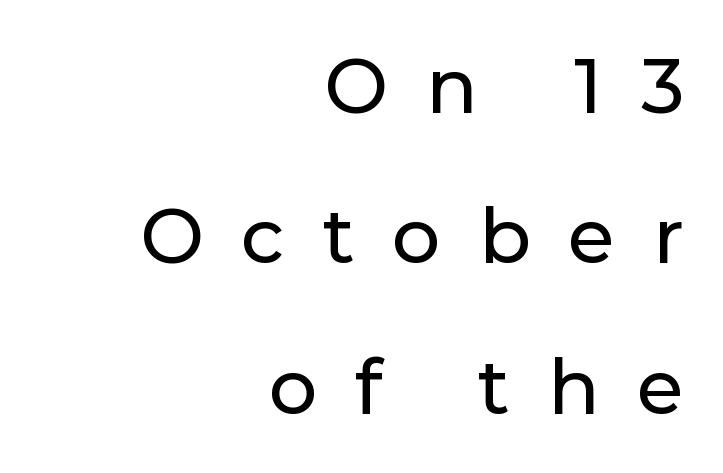
{"serif": "no", "italic": "no", "width": "normal", "stroke_contrast": "low", "x_height": "medium", "monospaced": "no", "underline": "no", "align": "right", "line_spacing": "loose", "line_spacing_ratio": 1.98, "letter_spacing": "wide", "letter_spacing_em": 0.5, "glyph_px": 76}
